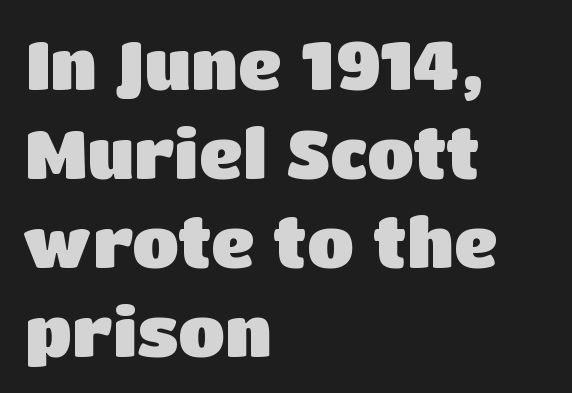
This rendering employs a face without finishing strokes, i.e., a sans-serif. This sample has the flowing, uneven cadence of proportional lettering. The zone under the glyphs is completely vacant. Strong, thick strokes mark this as bold type. Does the lettering tilt? It doesn't — this is upright. A classic flush-left, rag-right setting is used for this passage.
